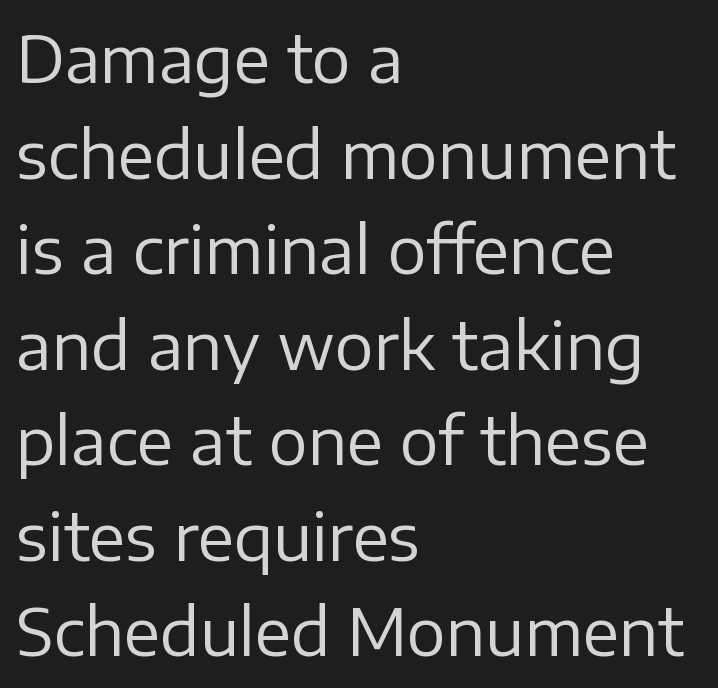
{"serif": "no", "italic": "no", "bold": "no", "weight": "regular", "width": "normal", "stroke_contrast": "low", "x_height": "medium", "monospaced": "no", "underline": "no", "align": "left", "line_spacing": "normal", "line_spacing_ratio": 1.47, "letter_spacing": "normal", "letter_spacing_em": 0.0, "glyph_px": 65}
